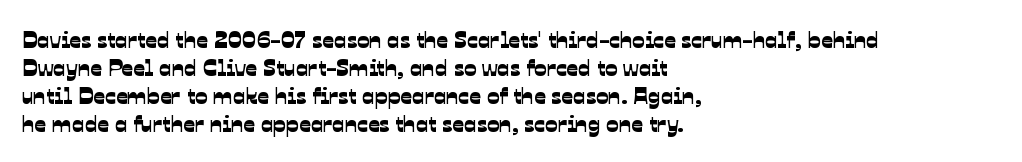
The image shows 23 px text type; set left-aligned, line spacing 1.22x, normal letter spacing, not underlined.
